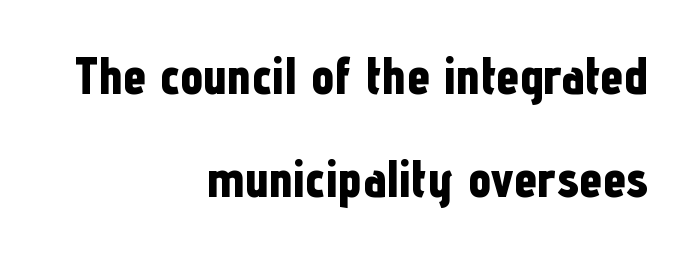
{"serif": "no", "italic": "no", "bold": "yes", "weight": "bold", "width": "condensed", "stroke_contrast": "low", "x_height": "medium", "monospaced": "no", "underline": "no", "align": "right", "line_spacing": "loose", "line_spacing_ratio": 1.99, "letter_spacing": "normal", "letter_spacing_em": 0.0, "glyph_px": 52}
